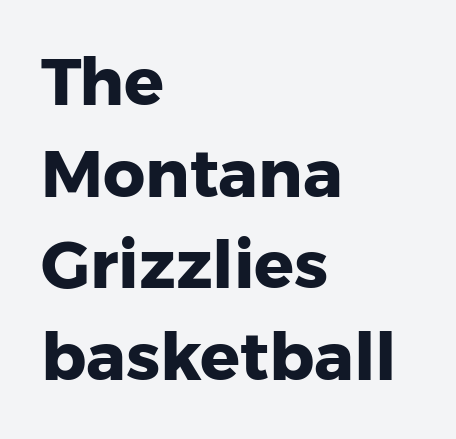
The image shows 66 px heavy sans-serif type, upright; set left-aligned, normal line spacing (1.39x), normal letter spacing, not underlined; low stroke contrast and a medium x-height.
